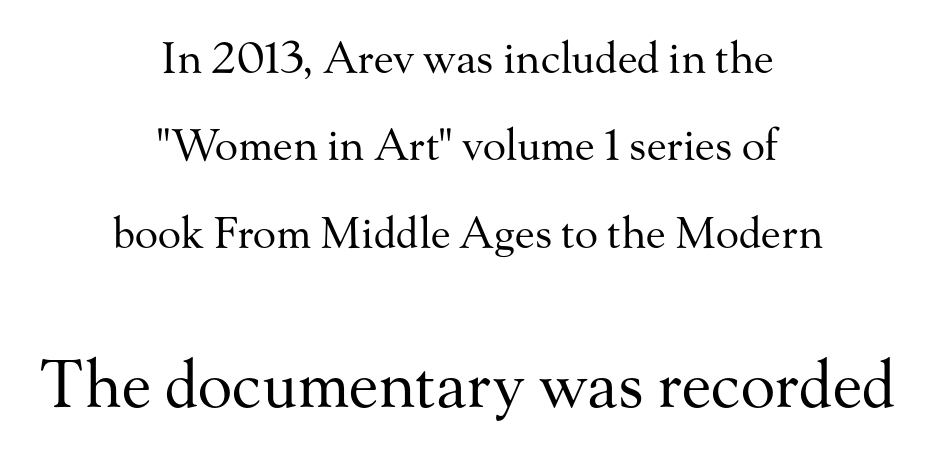
The image shows 64 px regular-weight serif type, upright; set centered, loose line spacing (2.03x), normal letter spacing, not underlined; the second (bottom) block is 1.49x larger; medium stroke contrast and a small x-height.
